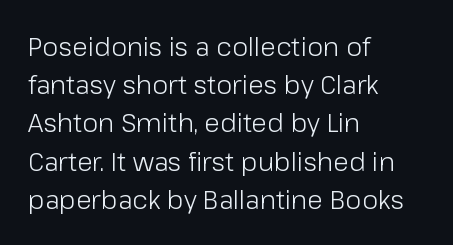
{"italic": "no", "bold": "no", "underline": "no", "align": "left", "line_spacing": "normal", "line_spacing_ratio": 1.47, "letter_spacing": "normal", "letter_spacing_em": 0.0, "glyph_px": 26}
